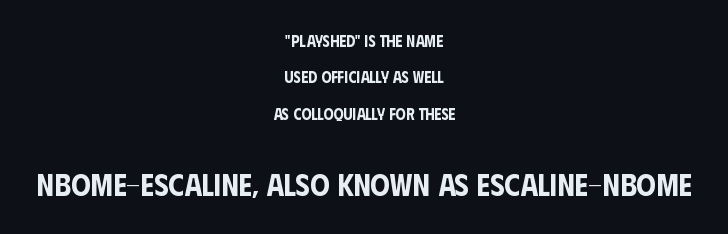
Caption: multi-line text, centered on the measure. The lettering holds an erect, upright posture throughout. The rendering uses natural spacing where letterforms have individual widths. Regarding leading, the lines here are spaced well apart.
